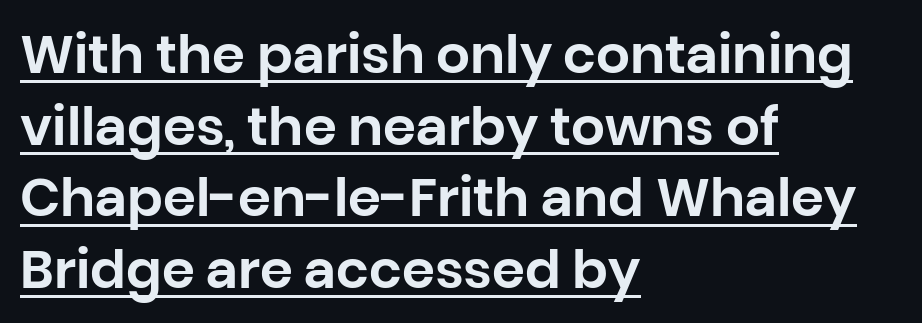
The image shows 53 px sans-serif type, upright; set left-aligned, normal line spacing (1.35x), normal letter spacing, underlined; low stroke contrast and a large x-height.
